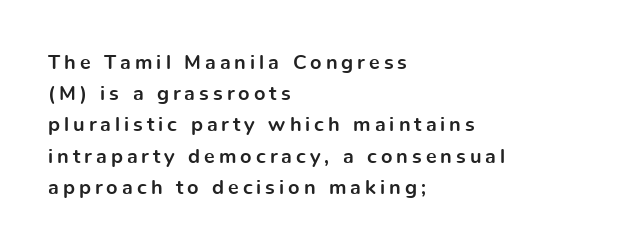
{"italic": "no", "bold": "yes", "underline": "no", "align": "left", "line_spacing": "normal", "line_spacing_ratio": 1.56, "letter_spacing": "wide", "letter_spacing_em": 0.2, "glyph_px": 20}
